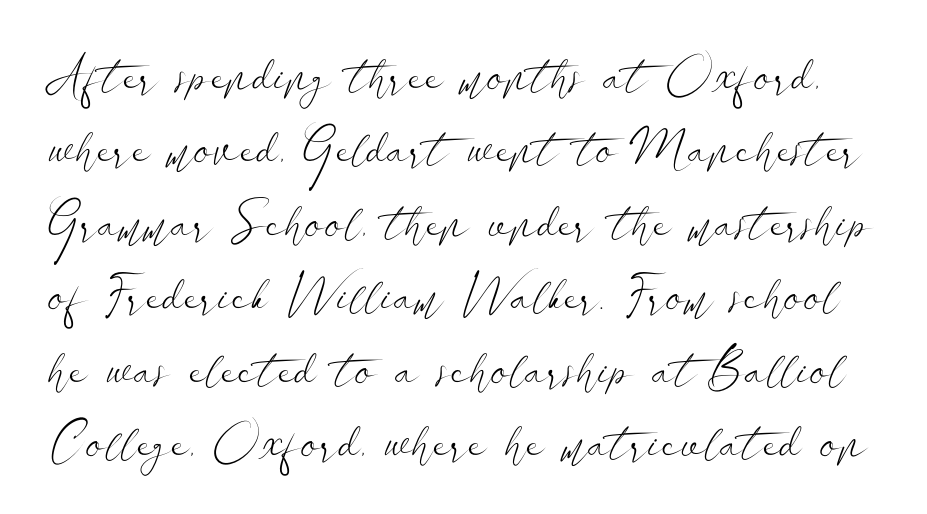
Q: Is the text bold? A: No.
Q: Is the text italic (slanted)? A: Yes.
Q: Is the typeface a serif or a sans-serif typeface? A: Sans-serif.
Q: Is the text underlined? A: No.
Q: Is the spacing between letters normal or unusually wide? A: Normal.
Q: Is the spacing between lines tight, normal or loose? A: Normal.
Q: Width (condensed, normal, or wide)? A: Wide.
Q: Stroke contrast? A: Low.
Q: x-height? A: Small.
Q: Monospaced? A: No.
